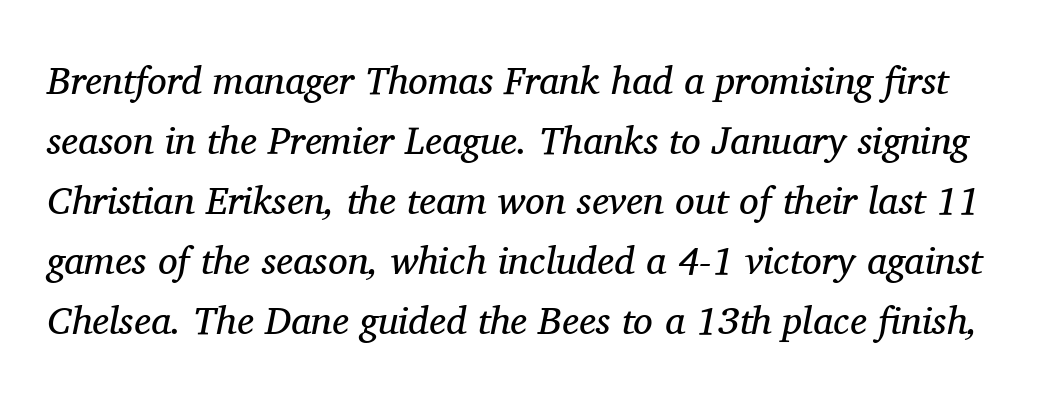
The image shows 39 px regular-weight serif type, italic (leaning right); set normal line spacing (1.54x), normal letter spacing, not underlined; medium stroke contrast and a medium x-height.
